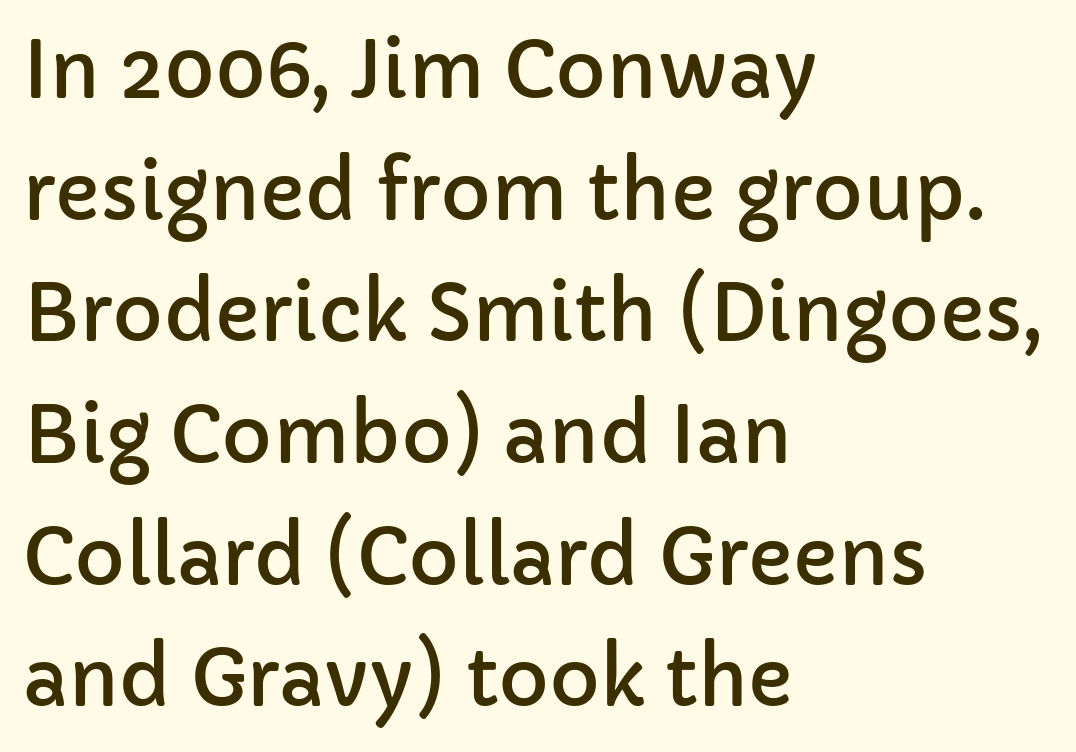
Q: Is the text italic (slanted)? A: No, it is upright.
Q: Is the typeface a serif or a sans-serif typeface? A: Sans-serif.
Q: Is the text underlined? A: No.
Q: How is the paragraph aligned? A: Left-aligned.
Q: Is the spacing between letters normal or unusually wide? A: Normal.
Q: Is the spacing between lines tight, normal or loose? A: Normal.
Q: Width (condensed, normal, or wide)? A: Normal.
Q: Stroke contrast? A: Low.
Q: x-height? A: Medium.
Q: Monospaced? A: No.
